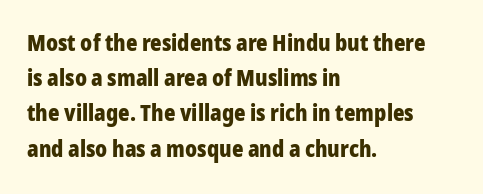
Every row of glyphs begins at an identical x-position on the left. Each word holds together tightly as a unit, with standard inter-letter gaps. What's the leading like? Ordinary, nothing unusual. Nope, not italic — everything's standing straight. The space directly below the letters is spotless.
